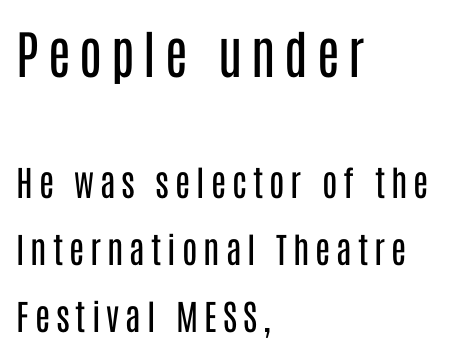
Q: Is the text bold? A: No.
Q: Is the text italic (slanted)? A: No, it is upright.
Q: Is the typeface a serif or a sans-serif typeface? A: Sans-serif.
Q: Is the text underlined? A: No.
Q: How is the paragraph aligned? A: Left-aligned.
Q: Is the spacing between lines tight, normal or loose? A: Loose.
Q: Which block of text is set in a larger size, the first (top) or the second (bottom)? A: The first (top) one.
Q: Width (condensed, normal, or wide)? A: Condensed.
Q: Stroke contrast? A: Low.
Q: x-height? A: Large.
Q: Monospaced? A: No.
